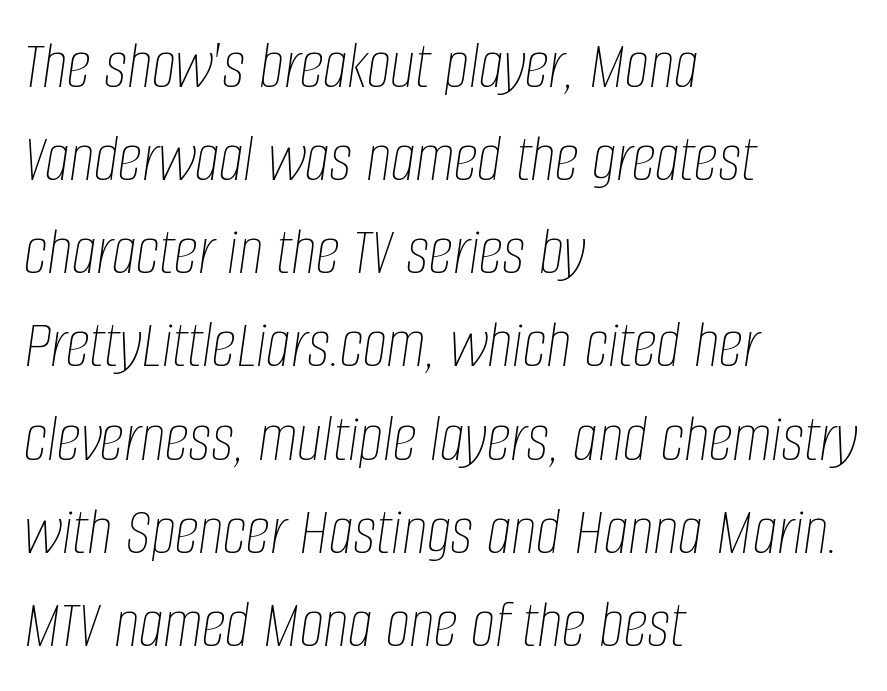
Q: Is the text bold? A: No.
Q: Is the text italic (slanted)? A: Yes, it leans right by about 8 degrees.
Q: Is the text underlined? A: No.
Q: How is the paragraph aligned? A: Left-aligned.
Q: Is the spacing between letters normal or unusually wide? A: Normal.
Q: Is the spacing between lines tight, normal or loose? A: Normal.
Q: Width (condensed, normal, or wide)? A: Condensed.
Q: Stroke contrast? A: Low.
Q: x-height? A: Large.
Q: Monospaced? A: No.
